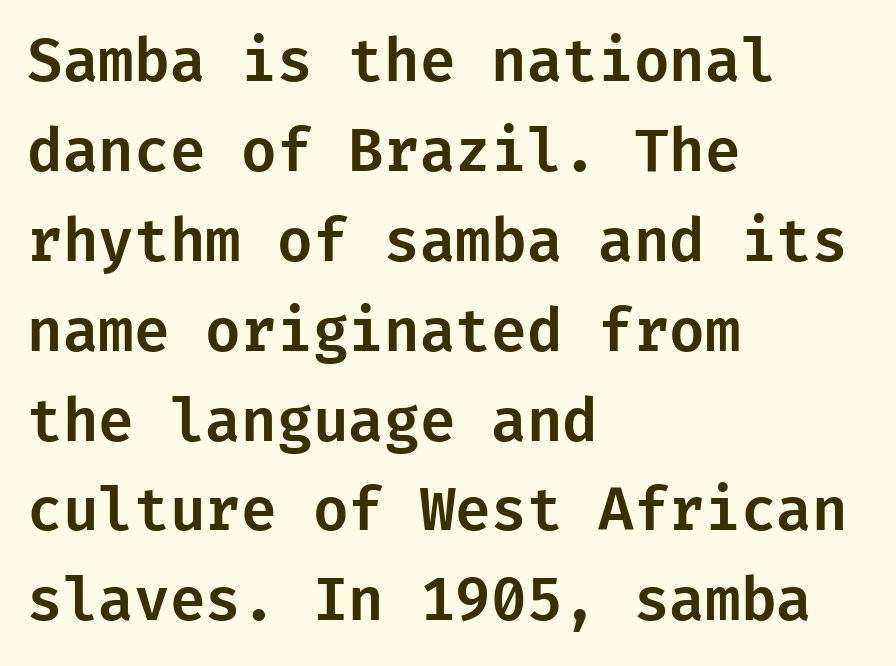
Stroke terminals: plain, sans-serif. This sample keeps an unexceptional amount of space between lines. Horizontal alignment here is leftward, the default for most running prose. Default kerning and tracking; the words read as compact shapes. Type without underlining.
